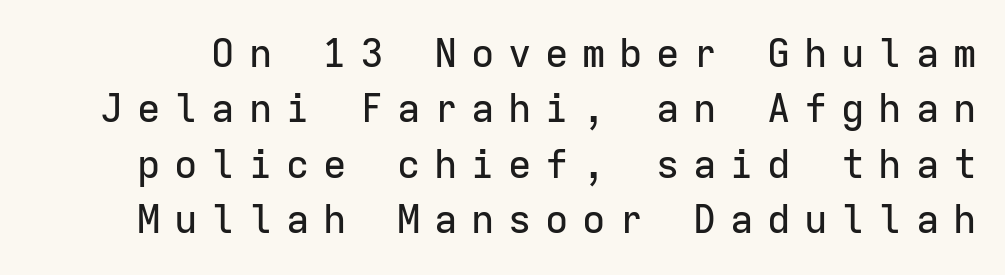
Words appear elongated and porous because spacing is wide. The designer left line spacing at the default. Bare-footed words on every line. In terms of posture, this sample is upright.
